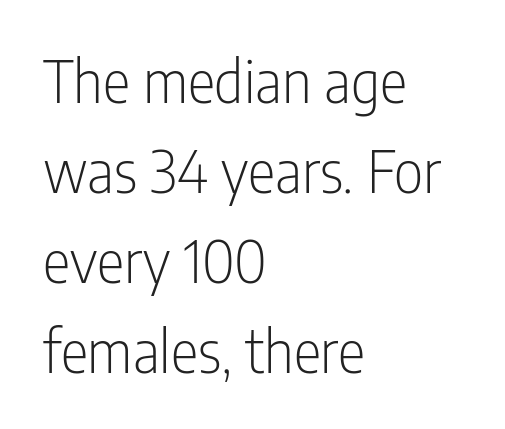
The type sits square on the baseline with zero lean. This sample uses a sans-serif face. How are the letters spaced? Ordinarily, with no added tracking. Proportional: the letters do not fall into vertical columns. Left-aligned paragraph, ragged on the right.
